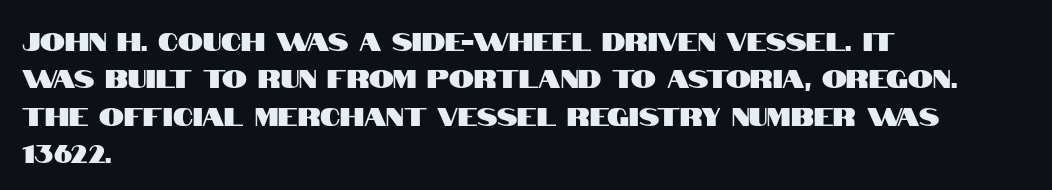
The rendering anchors every line to the left-hand side. The vertical gap from one line to the next is medium. The letterforms sit shoulder to shoulder at normal distance. Lines of text with bare space underneath. This is roman type, the default non-slanted kind.
